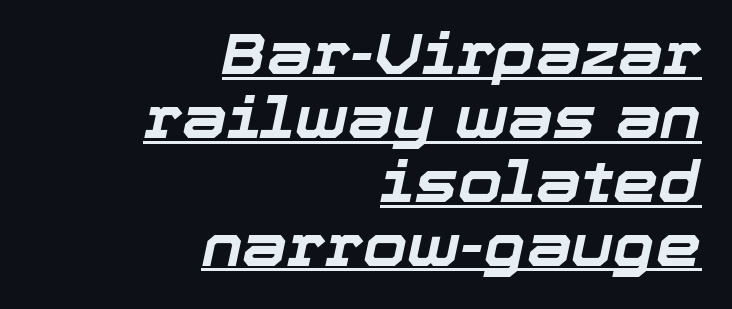
Yep, that's italic — everything's leaning. Notice how descenders almost collide with the ascenders below — that's tight leading. Plenty of ink on the page — the face is bold. Short note: letters normally spaced.
